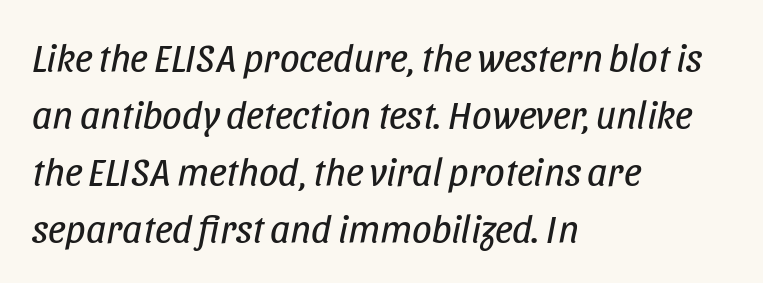
{"italic": "yes", "lean": "right", "slant_degrees": 11, "bold": "no", "weight": "regular", "width": "condensed", "stroke_contrast": "low", "x_height": "large", "monospaced": "no", "underline": "no", "align": "left", "line_spacing": "normal", "line_spacing_ratio": 1.46, "letter_spacing": "normal", "letter_spacing_em": 0.0, "glyph_px": 39}
